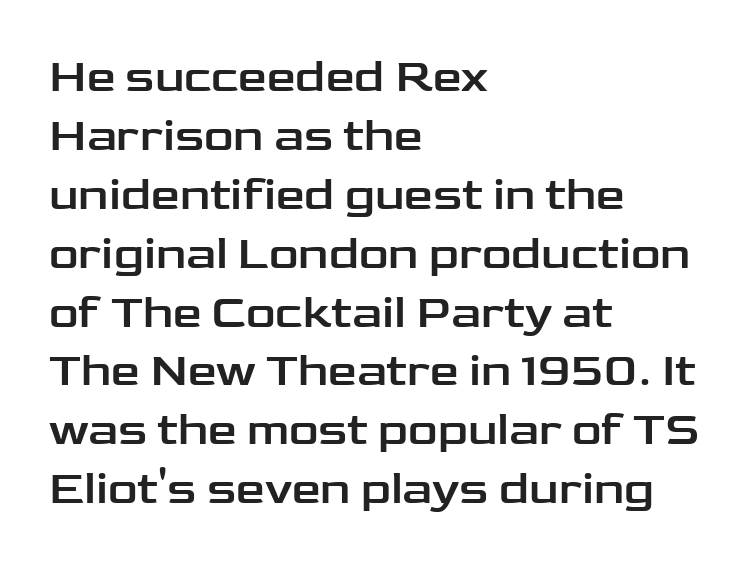
What stands out about the letter spacing? Nothing — it is the standard amount. The text block is weighted toward the left margin, trailing off unevenly rightward. A typesetter would call this leading conventional body-copy spacing. A typesetter would call this proportional, since set widths differ per character. Bare-footed words on every line.
